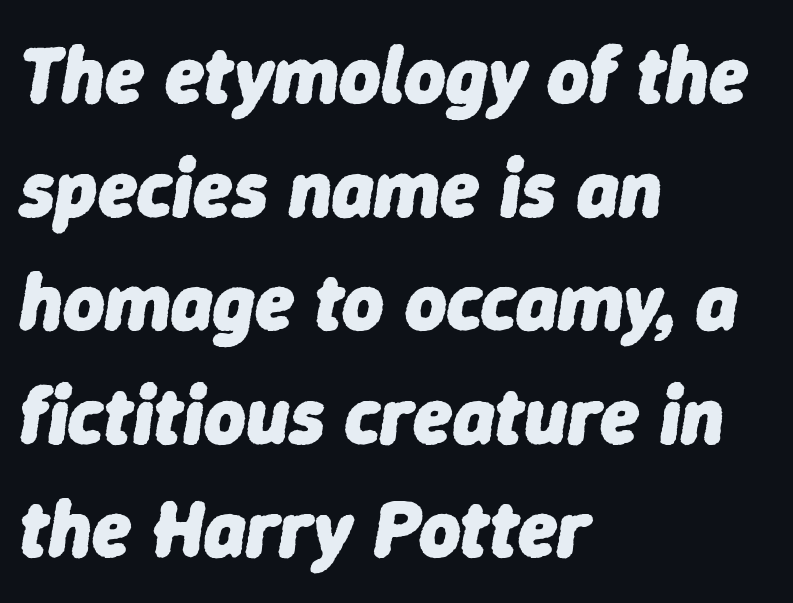
The letters are slanted; this is an italic face. Leading matches the norm, producing a regular column. Nothing unusual about the tracking: characters are spaced as the font intends. Descenders hang freely into open space. Is this a fixed-width face? No — the glyphs have proportional, varying widths. Reading down the block, your eye returns to a fixed left position each line.
